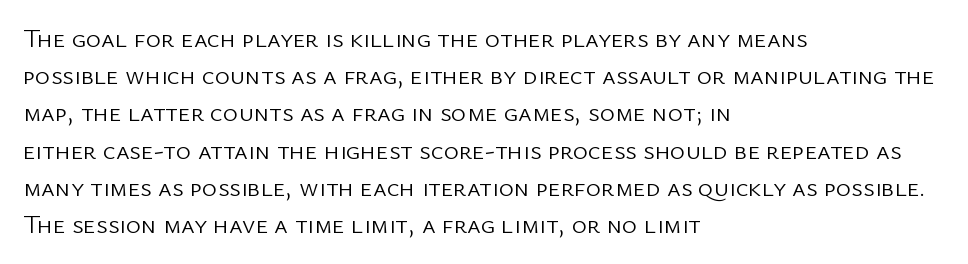
The image shows 26 px text type, upright; set left-aligned, normal line spacing (1.43x), normal letter spacing, not underlined.
